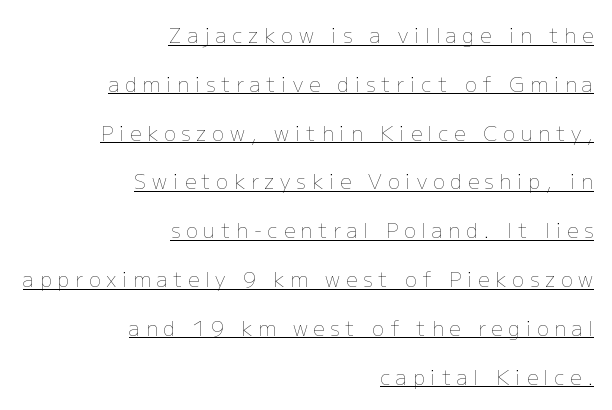
A continuous stroke trails under the words, as in a hyperlink. Upright lettering throughout. The compositor pushed each line to the right boundary. Summary of vertical rhythm: relaxed, with wide interline spacing.
